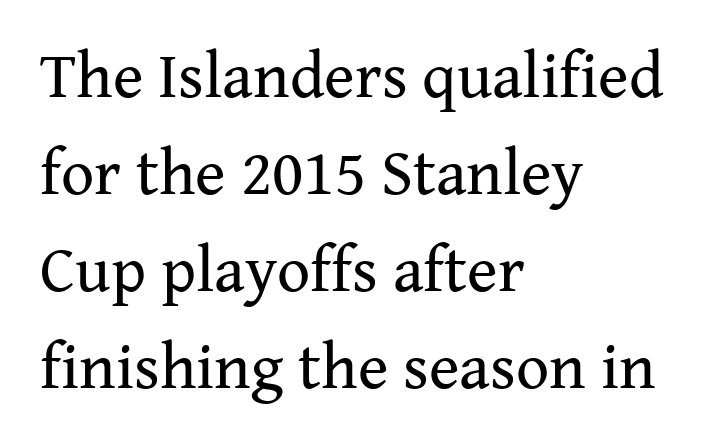
The image shows 65 px regular-weight serif type, upright; set left-aligned, normal line spacing (1.49x), normal letter spacing, not underlined; medium stroke contrast and a medium x-height.
